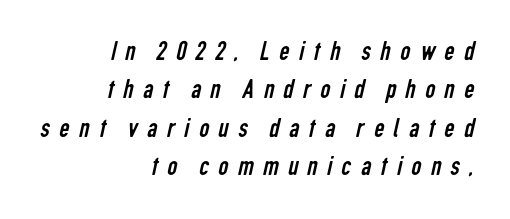
Q: Is the text bold? A: No.
Q: Is the typeface a serif or a sans-serif typeface? A: Sans-serif.
Q: Is the text underlined? A: No.
Q: How is the paragraph aligned? A: Right-aligned.
Q: Is the spacing between letters normal or unusually wide? A: Unusually wide.
Q: Is the spacing between lines tight, normal or loose? A: Normal.
Q: Width (condensed, normal, or wide)? A: Condensed.
Q: Stroke contrast? A: Low.
Q: x-height? A: Medium.
Q: Monospaced? A: No.
